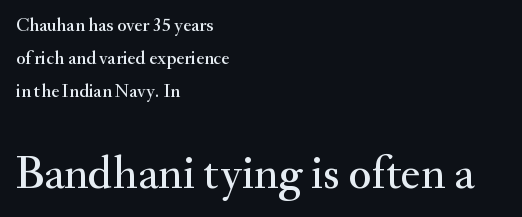
Bigger letters appear in the bottom chunk; the top chunk is reduced. Serifs: yes, visible at the terminals of the letterforms. Ordinary non-slanted type is in use. The type is set solid horizontally, with unmodified tracking. Reading down the block, your eye returns to a fixed left position each line. The passage shown is typed in a proportional face where columns would drift.
